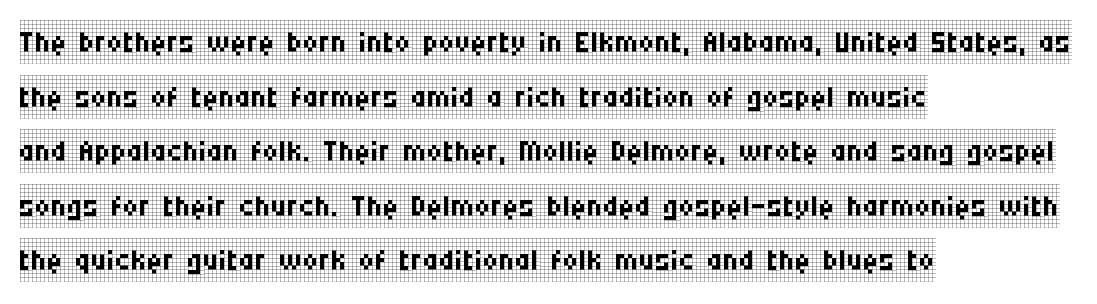
The image shows 44 px regular-weight, condensed serif type, upright; set left-aligned, line spacing 1.24x, normal letter spacing, not underlined; low stroke contrast and a large x-height.
